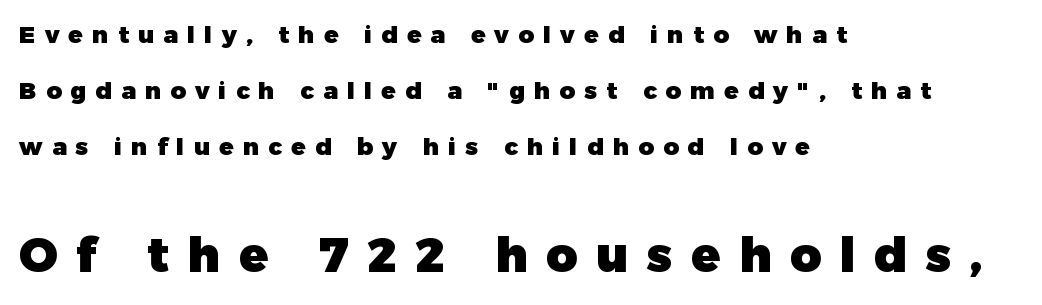
The image shows 48 px heavy sans-serif type, upright; set left-aligned, loose line spacing (2.33x), unusually wide letter spacing (+0.38 em), not underlined; the second (bottom) block is 2.0x larger; low stroke contrast and a medium x-height.
